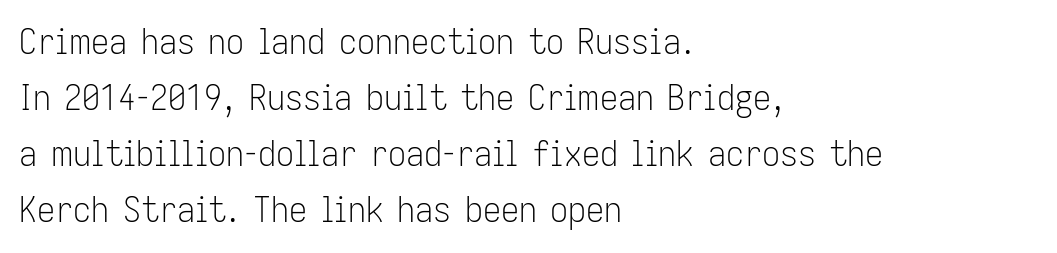
{"serif": "no", "italic": "no", "bold": "no", "weight": "light", "width": "condensed", "stroke_contrast": "low", "x_height": "medium", "monospaced": "no", "underline": "no", "align": "left", "line_spacing": "normal", "line_spacing_ratio": 1.56, "letter_spacing": "normal", "letter_spacing_em": 0.0, "glyph_px": 36}
